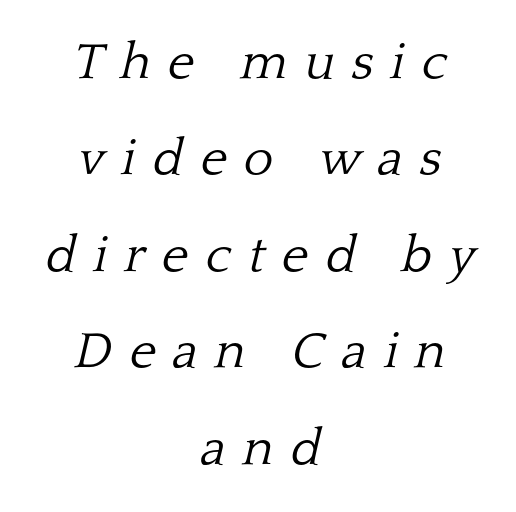
The image shows 51 px light serif type, italic (leaning right); set centered, line spacing 1.89x, unusually wide letter spacing (+0.33 em), not underlined; low stroke contrast and a medium x-height.
